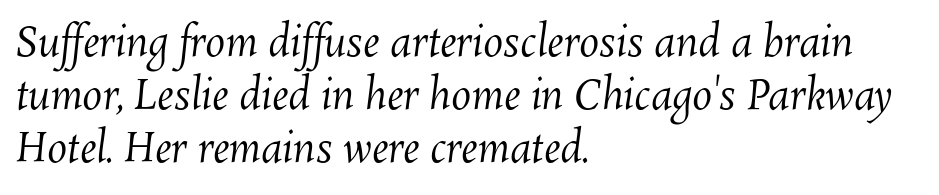
{"bold": "no", "weight": "regular", "width": "normal", "stroke_contrast": "medium", "x_height": "medium", "monospaced": "no", "underline": "no", "align": "left", "line_spacing": "normal", "line_spacing_ratio": 1.32, "letter_spacing": "normal", "letter_spacing_em": 0.0, "glyph_px": 40}
